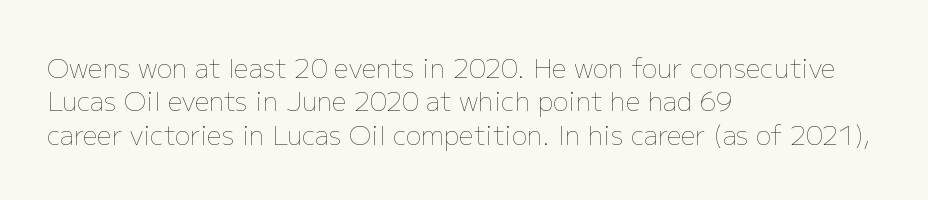
The image shows 26 px text type, upright; set left-aligned, normal line spacing (1.28x), normal letter spacing, not underlined.
